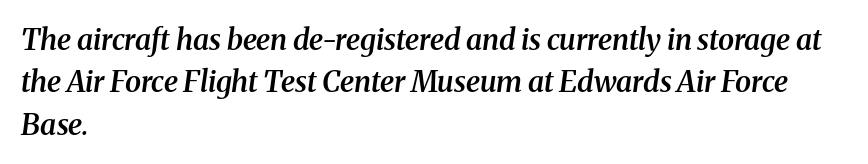
The image shows 29 px semibold serif type, italic (leaning right); set left-aligned, normal line spacing (1.46x), normal letter spacing, not underlined; medium stroke contrast and a medium x-height.
